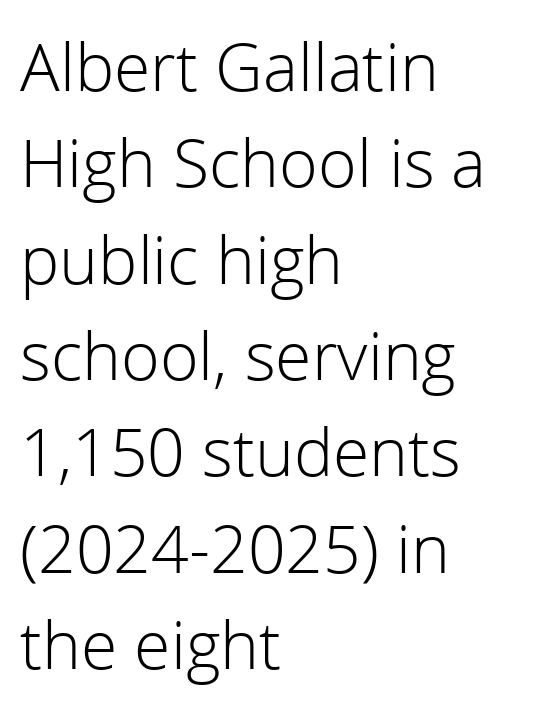
Q: Is the text bold? A: No.
Q: Is the text italic (slanted)? A: No, it is upright.
Q: Is the typeface a serif or a sans-serif typeface? A: Sans-serif.
Q: Is the text underlined? A: No.
Q: How is the paragraph aligned? A: Left-aligned.
Q: Is the spacing between letters normal or unusually wide? A: Normal.
Q: Is the spacing between lines tight, normal or loose? A: Normal.
Q: Width (condensed, normal, or wide)? A: Normal.
Q: x-height? A: Medium.
Q: Monospaced? A: No.
